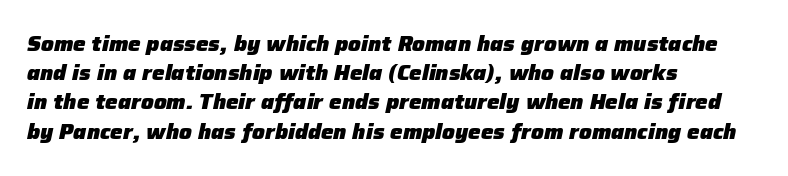
{"italic": "yes", "lean": "right", "slant_degrees": 12, "bold": "yes", "underline": "no", "align": "left", "line_spacing": "normal", "line_spacing_ratio": 1.39, "letter_spacing": "normal", "letter_spacing_em": 0.0, "glyph_px": 21}
